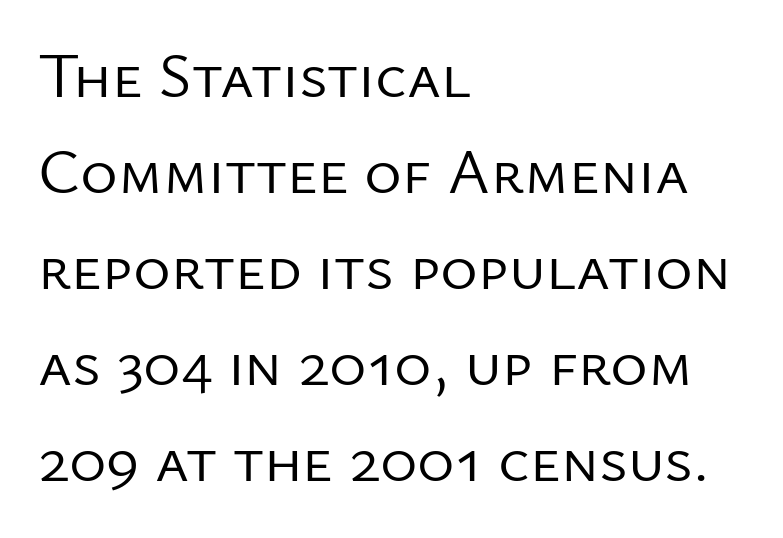
Q: Is the text bold? A: No.
Q: Is the text italic (slanted)? A: No, it is upright.
Q: Is the typeface a serif or a sans-serif typeface? A: Sans-serif.
Q: Is the text underlined? A: No.
Q: How is the paragraph aligned? A: Left-aligned.
Q: Is the spacing between letters normal or unusually wide? A: Normal.
Q: Is the spacing between lines tight, normal or loose? A: Normal.
Q: Width (condensed, normal, or wide)? A: Normal.
Q: Stroke contrast? A: Low.
Q: x-height? A: Medium.
Q: Monospaced? A: No.
